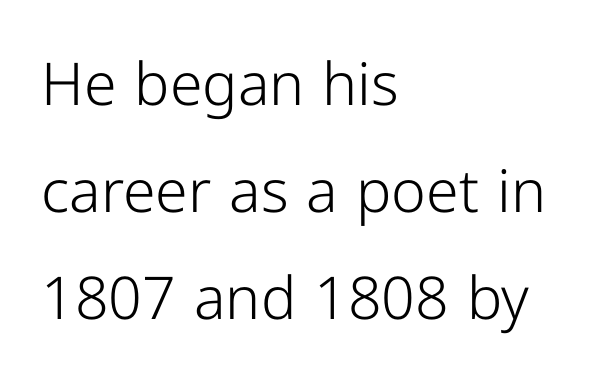
The image shows 59 px light sans-serif type, upright; set left-aligned, line spacing 1.81x, normal letter spacing, not underlined; low stroke contrast and a medium x-height.
